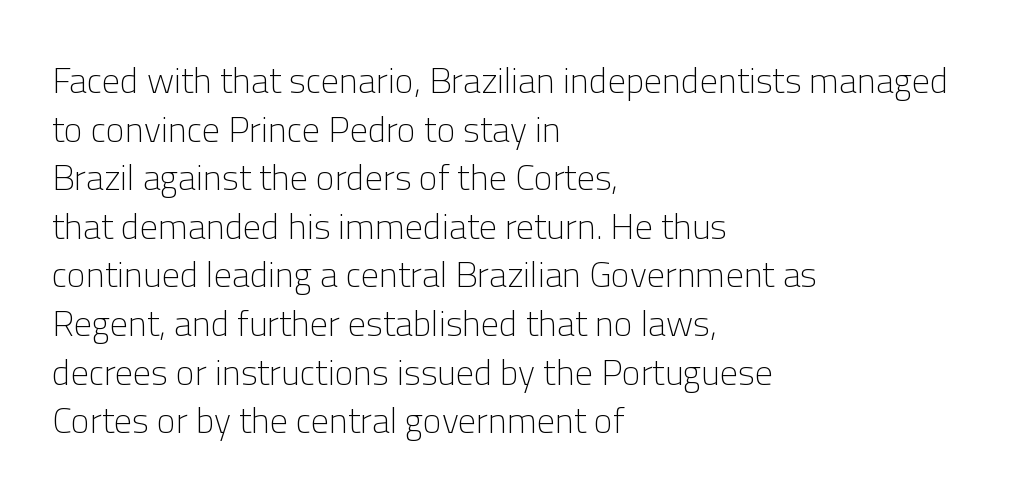
The image shows 36 px light sans-serif type, upright; set left-aligned, normal line spacing (1.35x), normal letter spacing, not underlined; low stroke contrast and a medium x-height.
